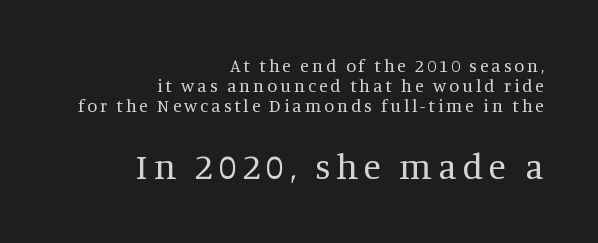
This rendering employs a face with finishing strokes, i.e., a serif. A typesetter would mark this as roman, not italic. Looks like regular typesetting: each glyph gets only the width it needs. The ragged edge is on the left, which tells us the setting is flush right. The strokes are not fattened; the text isn't bold.
